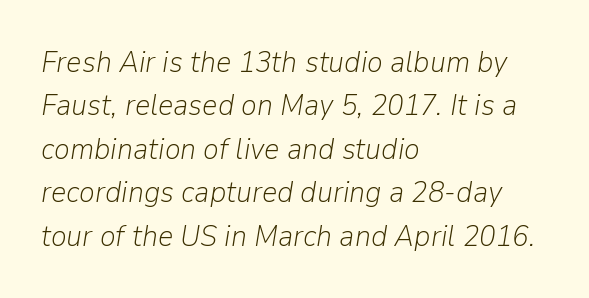
{"italic": "yes", "lean": "right", "slant_degrees": 9, "bold": "no", "weight": "light", "width": "normal", "stroke_contrast": "low", "x_height": "medium", "monospaced": "no", "underline": "no", "align": "left", "line_spacing": "normal", "line_spacing_ratio": 1.45, "letter_spacing": "normal", "letter_spacing_em": 0.0, "glyph_px": 30}
